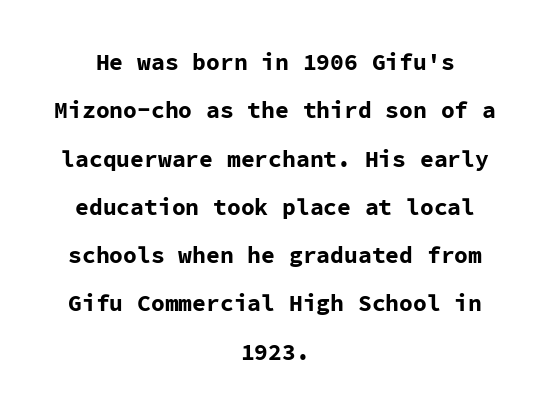
Q: Is the text bold? A: Yes.
Q: Is the text italic (slanted)? A: No, it is upright.
Q: Is the text underlined? A: No.
Q: How is the paragraph aligned? A: Centered.
Q: Is the spacing between letters normal or unusually wide? A: Normal.
Q: Is the spacing between lines tight, normal or loose? A: Loose.
